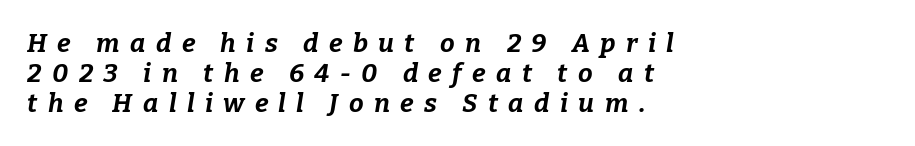
The image shows 26 px bold type, italic (leaning right); set left-aligned, tight line spacing (1.15x), unusually wide letter spacing (+0.4 em), not underlined.
